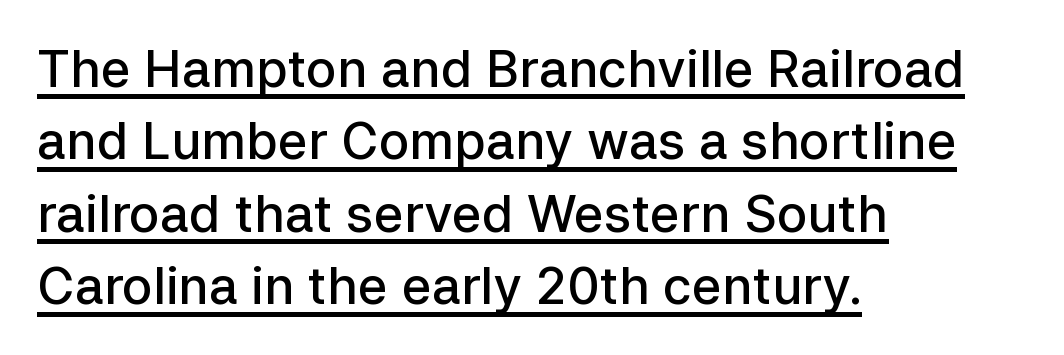
Quick note: underline on. The ragged edge is on the right, which tells us the setting is flush left. Classification — sans serif. These lines carry some extra weight — a demibold, not a full bold. This sample has the flowing, uneven cadence of proportional lettering. Compared with typical paragraphs, the rows here are spaced about the same.
